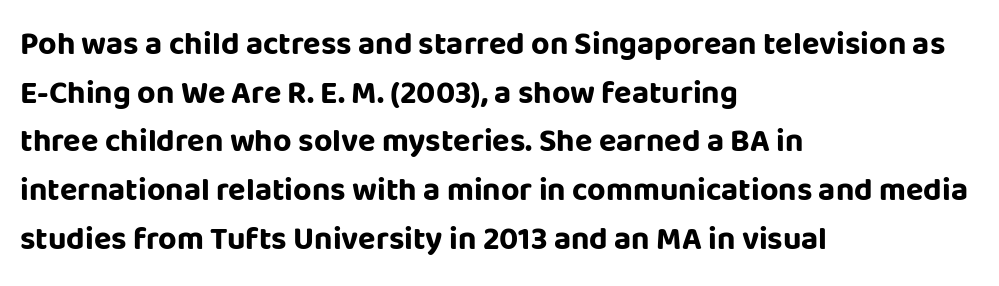
Q: Is the text bold? A: Yes.
Q: Is the text italic (slanted)? A: No, it is upright.
Q: Is the typeface a serif or a sans-serif typeface? A: Sans-serif.
Q: Is the text underlined? A: No.
Q: How is the paragraph aligned? A: Left-aligned.
Q: Is the spacing between letters normal or unusually wide? A: Normal.
Q: Is the spacing between lines tight, normal or loose? A: Normal.
Q: Width (condensed, normal, or wide)? A: Normal.
Q: Stroke contrast? A: Low.
Q: x-height? A: Large.
Q: Monospaced? A: No.
